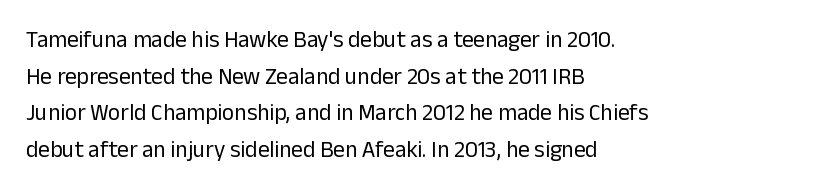
The image shows 23 px text type, upright; set left-aligned, normal line spacing (1.59x), normal letter spacing, not underlined.
